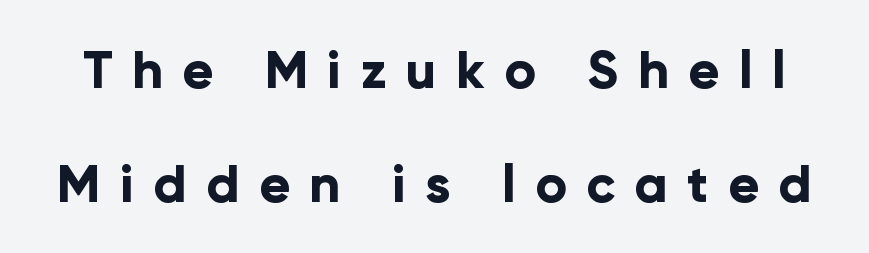
The image shows 52 px bold sans-serif type, upright; set loose line spacing (2.19x), unusually wide letter spacing (+0.37 em), not underlined; low stroke contrast and a medium x-height.
